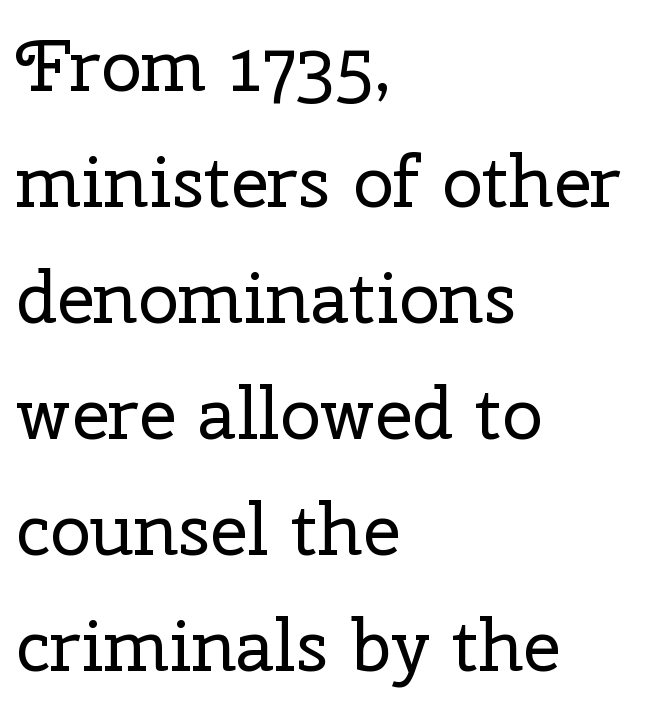
The image shows 73 px regular-weight serif type, upright; set left-aligned, normal line spacing (1.59x), normal letter spacing, not underlined; low stroke contrast and a medium x-height.
